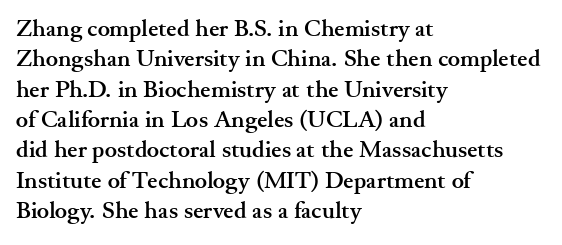
{"italic": "no", "bold": "yes", "underline": "no", "align": "left", "line_spacing": "normal", "line_spacing_ratio": 1.32, "letter_spacing": "normal", "letter_spacing_em": 0.0, "glyph_px": 23}
